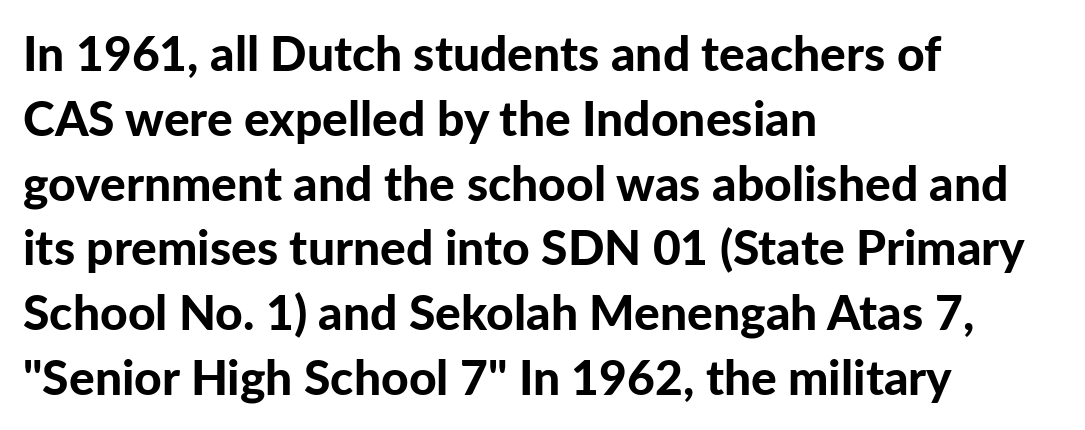
The image shows 48 px bold sans-serif type, upright; set left-aligned, normal line spacing (1.35x), normal letter spacing, not underlined; low stroke contrast and a medium x-height.
